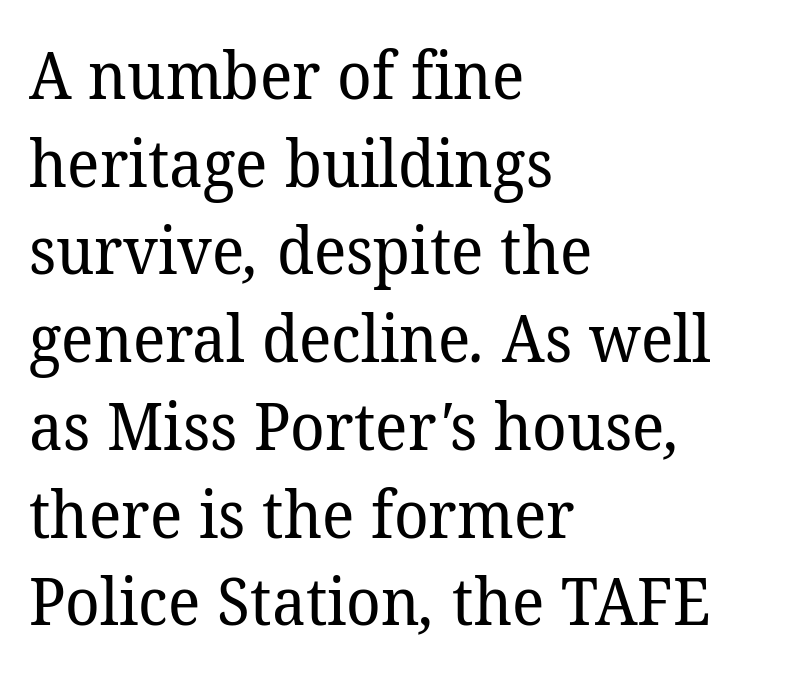
Q: Is the text bold? A: No.
Q: Is the typeface a serif or a sans-serif typeface? A: Serif.
Q: Is the text underlined? A: No.
Q: How is the paragraph aligned? A: Left-aligned.
Q: Is the spacing between letters normal or unusually wide? A: Normal.
Q: Is the spacing between lines tight, normal or loose? A: Normal.
Q: Width (condensed, normal, or wide)? A: Normal.
Q: Stroke contrast? A: Low.
Q: x-height? A: Medium.
Q: Monospaced? A: No.
